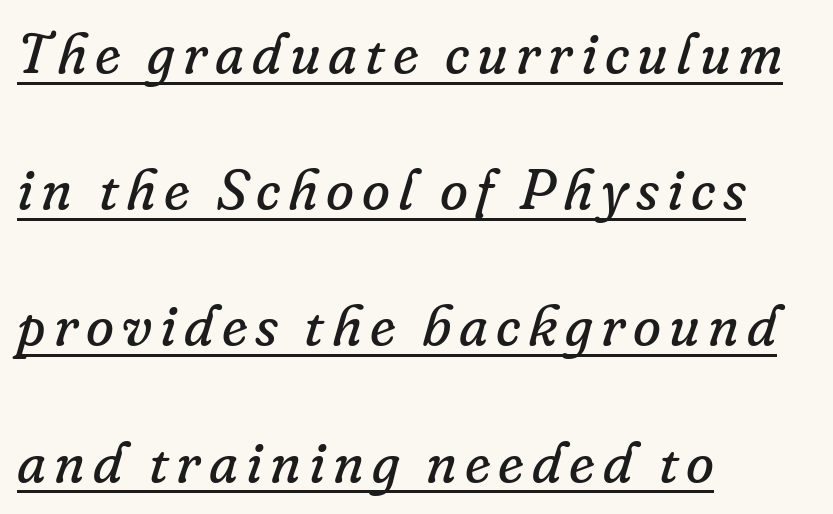
The text carries the slant typical of an italic or oblique font. Notice the wide empty band between every row — that's loose leading. Proportional: the letters do not fall into vertical columns. The glyphs in this specimen are seriffed. Casual observation: everything's shoved over to the left. The font sits on the lighter half of the weight spectrum, regular included.
